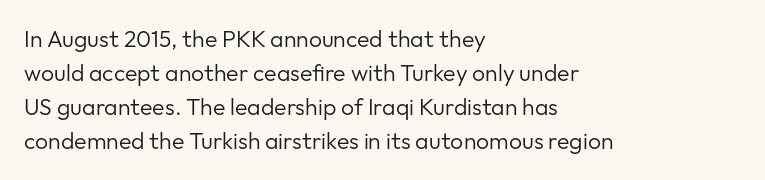
The type sits square on the baseline with zero lean. Stem width sits at or under what a default text font uses. Horizontally, the lines are justified to the leading edge only. This sample keeps an unexceptional amount of space between lines. The space beneath each line is pristine and unruled. There is no visible air inserted between adjacent glyphs.
